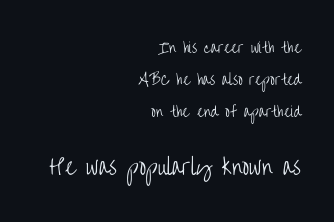
{"italic": "no", "bold": "no", "underline": "no", "align": "right", "line_spacing": "loose", "line_spacing_ratio": 2.28, "letter_spacing": "normal", "letter_spacing_em": 0.0, "larger_block": "second", "size_ratio": 1.5, "glyph_px": 21}
